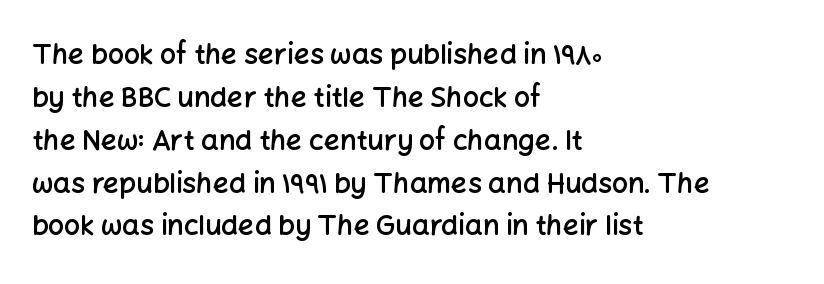
Q: Is the text bold? A: Semi-bold.
Q: Is the text italic (slanted)? A: No, it is upright.
Q: Is the typeface a serif or a sans-serif typeface? A: Sans-serif.
Q: Is the text underlined? A: No.
Q: How is the paragraph aligned? A: Left-aligned.
Q: Is the spacing between letters normal or unusually wide? A: Normal.
Q: Is the spacing between lines tight, normal or loose? A: Normal.
Q: Width (condensed, normal, or wide)? A: Normal.
Q: Stroke contrast? A: Low.
Q: x-height? A: Medium.
Q: Monospaced? A: No.
